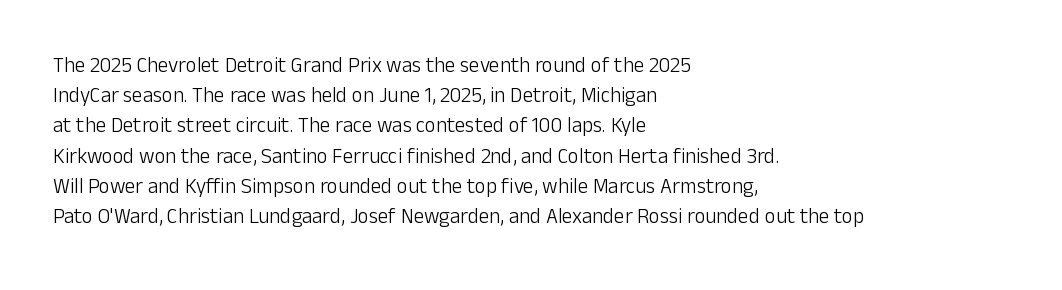
Q: Is the text bold? A: No.
Q: Is the text italic (slanted)? A: No, it is upright.
Q: Is the text underlined? A: No.
Q: How is the paragraph aligned? A: Left-aligned.
Q: Is the spacing between letters normal or unusually wide? A: Normal.
Q: Is the spacing between lines tight, normal or loose? A: Normal.
